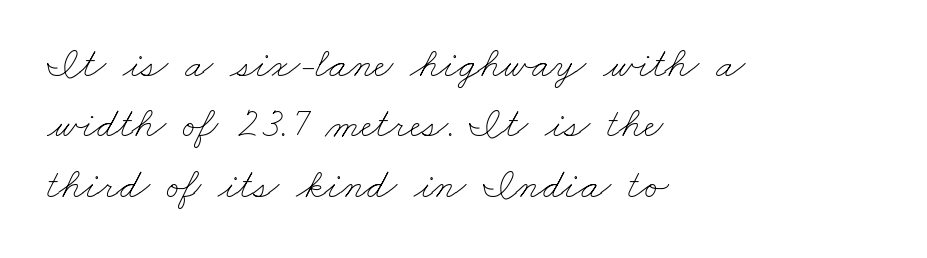
Varying glyph widths throughout — classic text-font behaviour. No extra tracking has been applied to these lines. The paragraph has a hard left edge and a soft right edge. Stems and bowls with no extra thickness — not bold. Each row of text sits above clean, open space. Vertically, the passage feels balanced, rows spaced as you'd expect.
